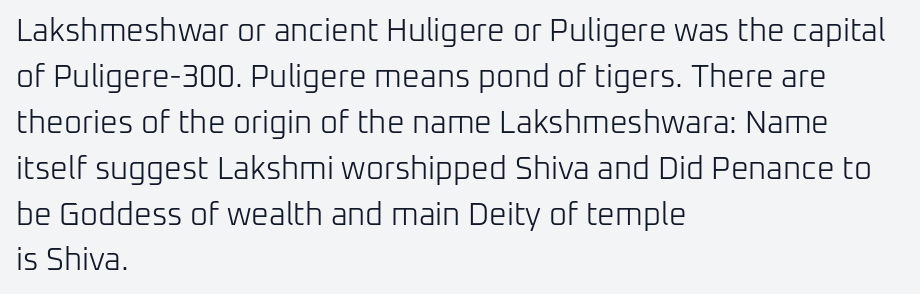
{"serif": "no", "italic": "no", "bold": "no", "weight": "light", "width": "normal", "stroke_contrast": "low", "x_height": "medium", "monospaced": "no", "underline": "no", "align": "left", "line_spacing": "normal", "line_spacing_ratio": 1.48, "letter_spacing": "normal", "letter_spacing_em": 0.0, "glyph_px": 31}
